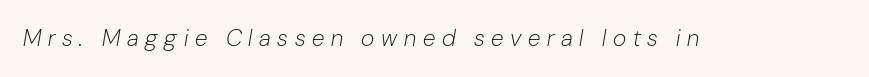
Would a proofreader flag this as italicized? Yes. Loose tracking; the words dissolve into strings of separated letters. The typeface has the unassuming heft of standard copy or less. Descender tails drop into unmarked territory.
